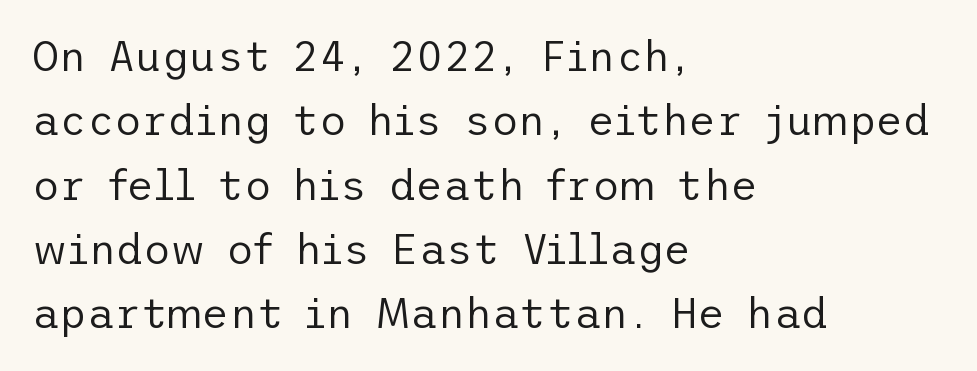
{"serif": "no", "italic": "no", "bold": "no", "weight": "regular", "width": "normal", "stroke_contrast": "low", "x_height": "medium", "underline": "no", "align": "left", "line_spacing": "normal", "line_spacing_ratio": 1.53, "letter_spacing": "normal", "letter_spacing_em": 0.0, "glyph_px": 42}
